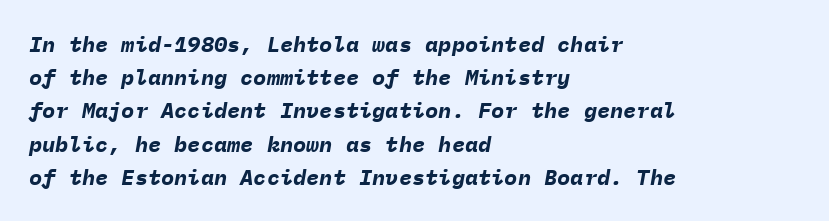
Each word holds together tightly as a unit, with standard inter-letter gaps. Is the type slanted? Yes — the strokes lean at a clear angle. A classic flush-left, rag-right setting is used for this passage. The designer left line spacing at the default. Underlining? Definitely not there. How heavy is the stroke? Heavy — this is a bold.
